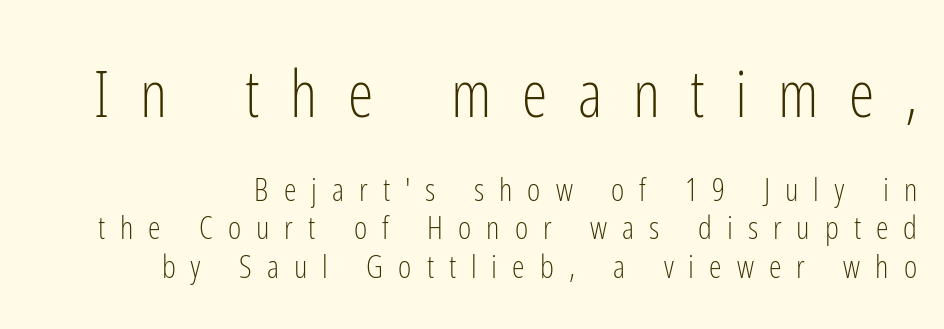
The passage shown begins with its larger block and ends with its smaller one. Leftover space on each line is placed entirely before the opening word. Descenders are the only things crossing below the line. Serifs: no, the terminals of the letterforms are clean. The type is letterspaced generously, with wide tracking.
